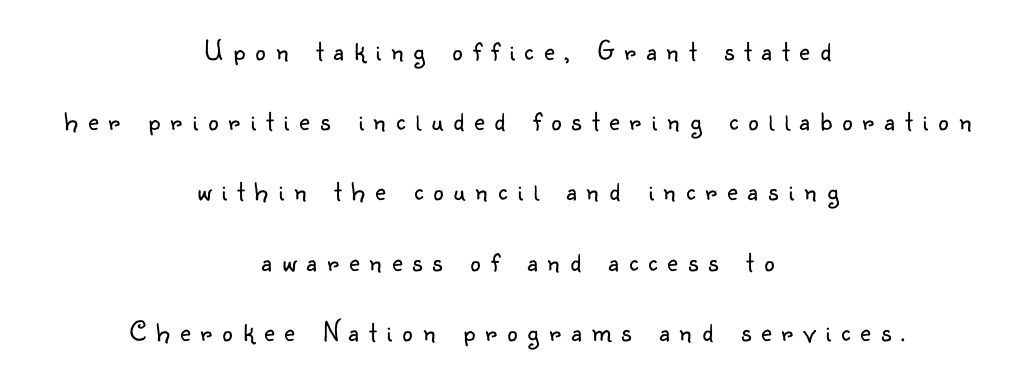
The rendering uses a large line-height, opening up the rows. Do the letters lean? They stand straight. Think of a printed novel: that variable character pitch is what you see here. How are the letters spaced? Widely, with obvious added tracking. Stem width sits at or under what a default text font uses.
